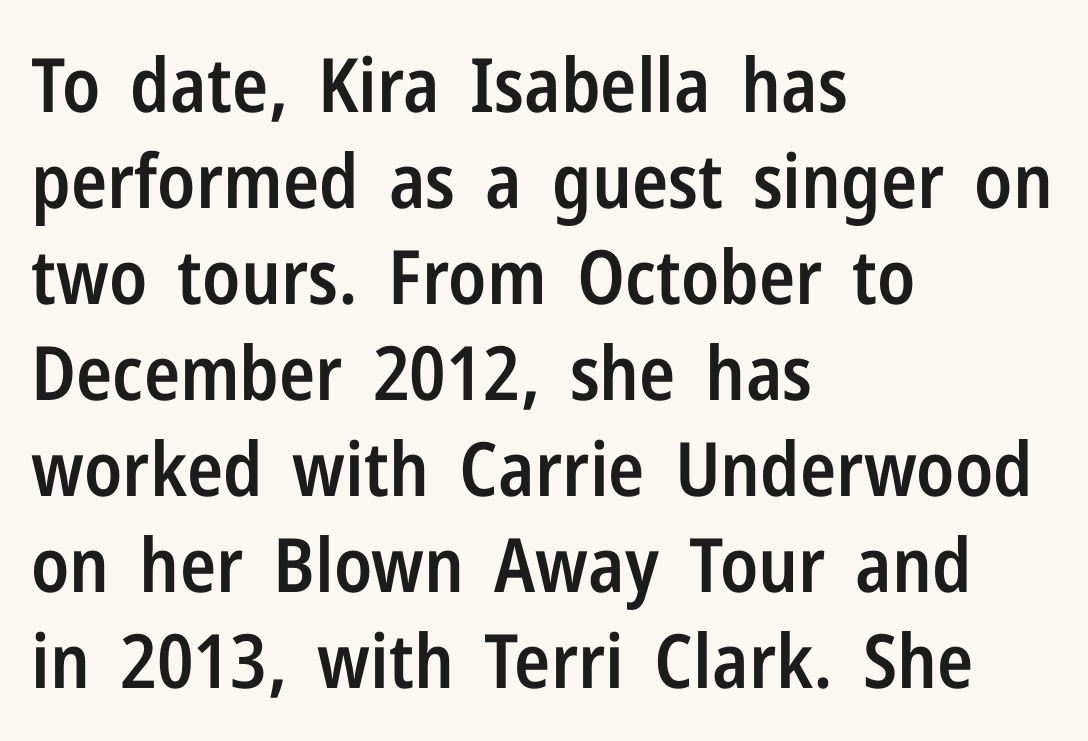
Q: Is the text bold? A: Semi-bold.
Q: Is the text italic (slanted)? A: No, it is upright.
Q: Is the typeface a serif or a sans-serif typeface? A: Sans-serif.
Q: Is the text underlined? A: No.
Q: How is the paragraph aligned? A: Left-aligned.
Q: Is the spacing between letters normal or unusually wide? A: Normal.
Q: Is the spacing between lines tight, normal or loose? A: Normal.
Q: Width (condensed, normal, or wide)? A: Condensed.
Q: Stroke contrast? A: Low.
Q: x-height? A: Medium.
Q: Monospaced? A: No.
